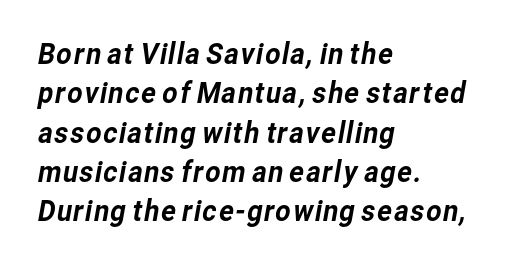
Q: Is the typeface a serif or a sans-serif typeface? A: Sans-serif.
Q: Is the text underlined? A: No.
Q: How is the paragraph aligned? A: Left-aligned.
Q: Is the spacing between letters normal or unusually wide? A: Normal.
Q: Is the spacing between lines tight, normal or loose? A: Normal.
Q: Width (condensed, normal, or wide)? A: Normal.
Q: Stroke contrast? A: Low.
Q: x-height? A: Medium.
Q: Monospaced? A: No.
